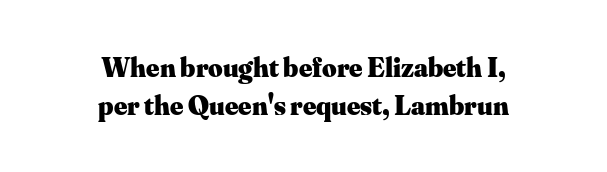
The image shows 28 px heavy serif type, upright; set centered, normal line spacing (1.34x), normal letter spacing, not underlined; medium stroke contrast and a small x-height.
